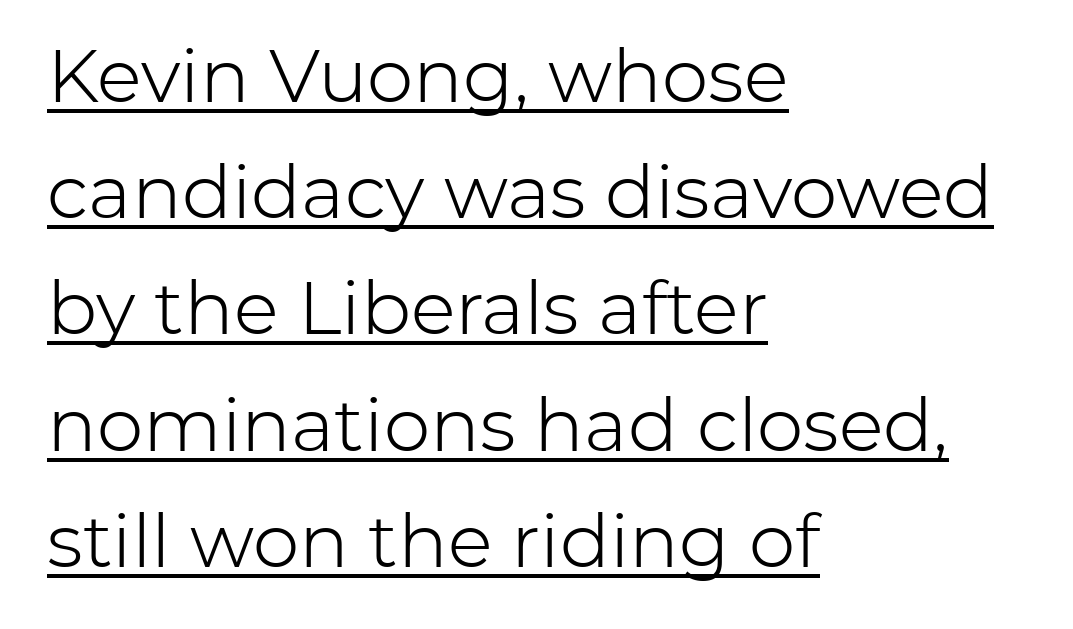
{"serif": "no", "italic": "no", "bold": "no", "weight": "light", "width": "normal", "stroke_contrast": "low", "x_height": "medium", "monospaced": "no", "underline": "yes", "align": "left", "line_spacing": "normal", "line_spacing_ratio": 1.57, "letter_spacing": "normal", "letter_spacing_em": 0.0, "glyph_px": 74}
